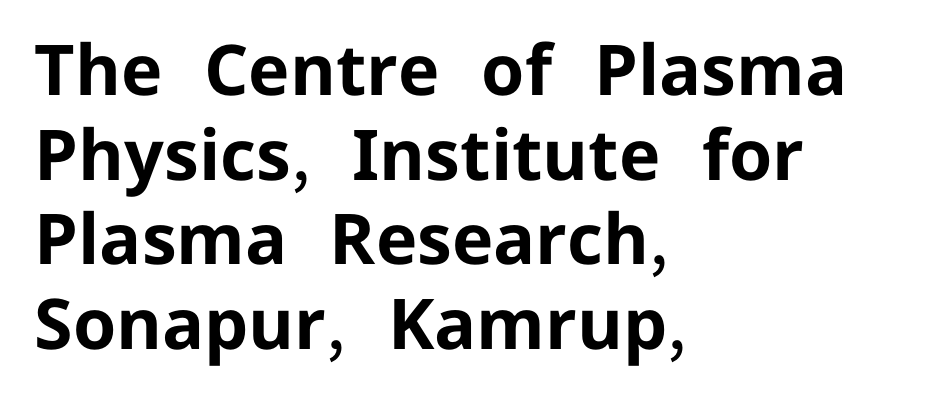
Every row of glyphs begins at an identical x-position on the left. Heavy-handed strokes throughout: this text is bold. Letters rest on an invisible, unmarked baseline. Each letter keeps its own natural width here, so spacing adapts to shape. The face used here is a sans, in the tradition of grotesques and geometrics. These lines were composed using upright roman letters.
